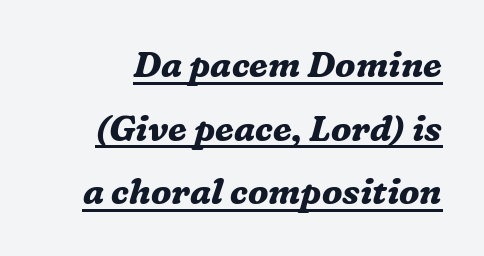
The image shows 35 px bold serif type, italic (leaning right); set line spacing 1.82x, normal letter spacing, underlined; medium stroke contrast and a medium x-height.
